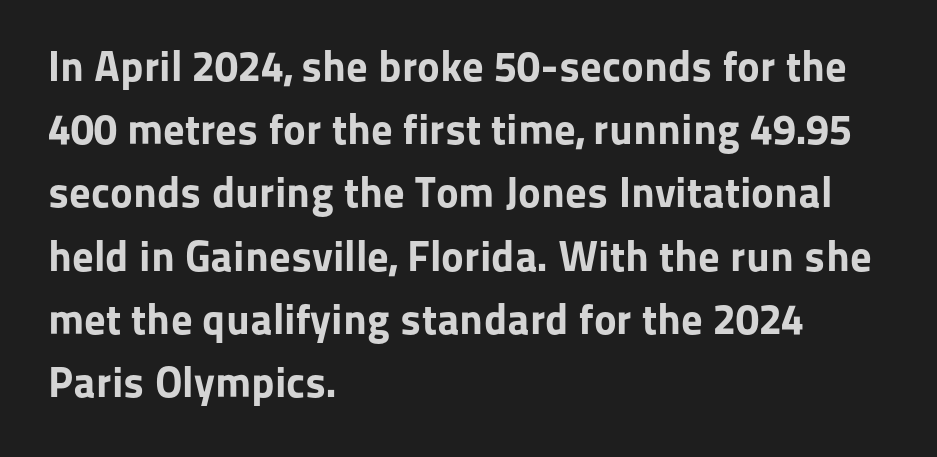
Q: Is the text bold? A: Yes.
Q: Is the text italic (slanted)? A: No, it is upright.
Q: Is the typeface a serif or a sans-serif typeface? A: Sans-serif.
Q: Is the text underlined? A: No.
Q: How is the paragraph aligned? A: Left-aligned.
Q: Is the spacing between letters normal or unusually wide? A: Normal.
Q: Is the spacing between lines tight, normal or loose? A: Normal.
Q: Width (condensed, normal, or wide)? A: Normal.
Q: Stroke contrast? A: Low.
Q: x-height? A: Medium.
Q: Monospaced? A: No.
